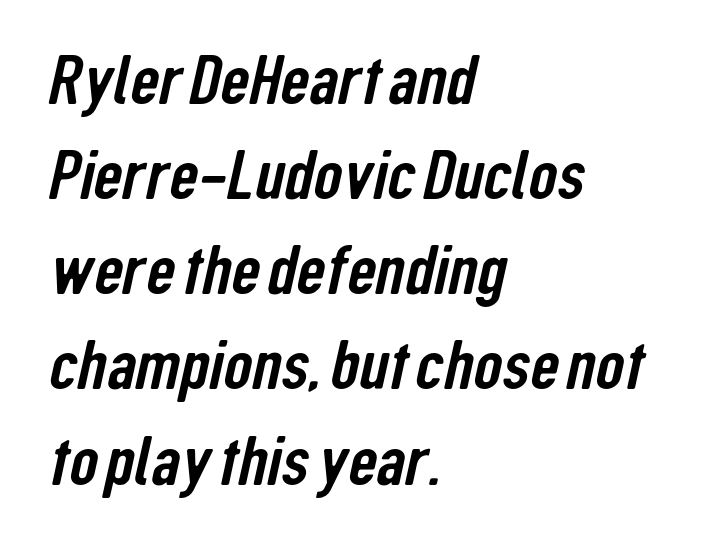
The image shows 71 px condensed sans-serif type; set left-aligned, normal line spacing (1.34x), normal letter spacing, not underlined; low stroke contrast and a medium x-height.
